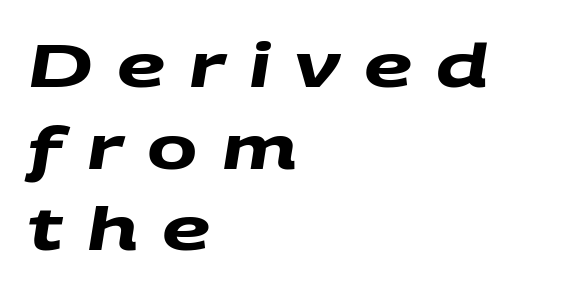
Q: Is the text bold? A: Yes.
Q: Is the typeface a serif or a sans-serif typeface? A: Sans-serif.
Q: Is the text underlined? A: No.
Q: How is the paragraph aligned? A: Left-aligned.
Q: Is the spacing between letters normal or unusually wide? A: Unusually wide.
Q: Is the spacing between lines tight, normal or loose? A: Normal.
Q: Width (condensed, normal, or wide)? A: Wide.
Q: Stroke contrast? A: Medium.
Q: x-height? A: Large.
Q: Monospaced? A: No.
